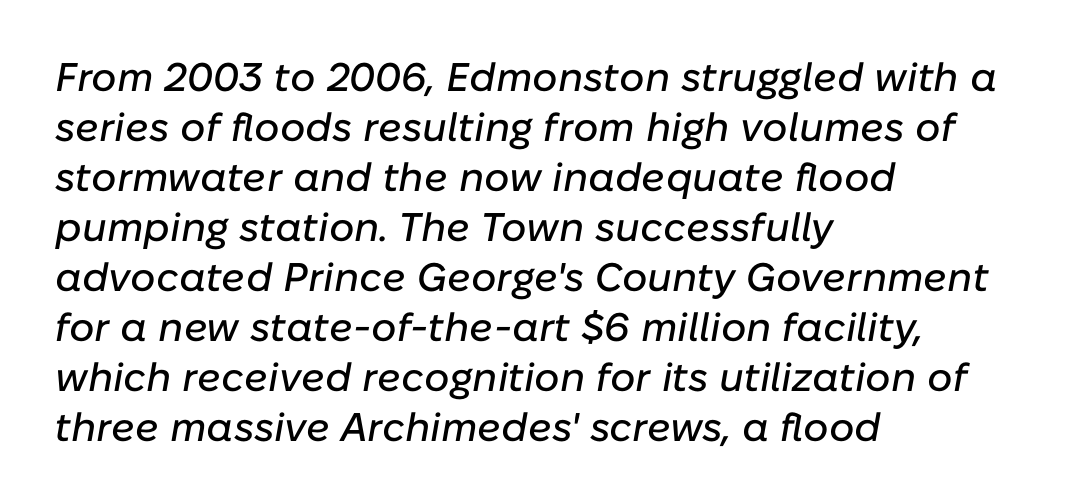
{"italic": "yes", "lean": "right", "slant_degrees": 10, "width": "normal", "stroke_contrast": "low", "x_height": "medium", "monospaced": "no", "underline": "no", "align": "left", "line_spacing": "normal", "line_spacing_ratio": 1.25, "letter_spacing": "normal", "letter_spacing_em": 0.0, "glyph_px": 40}
